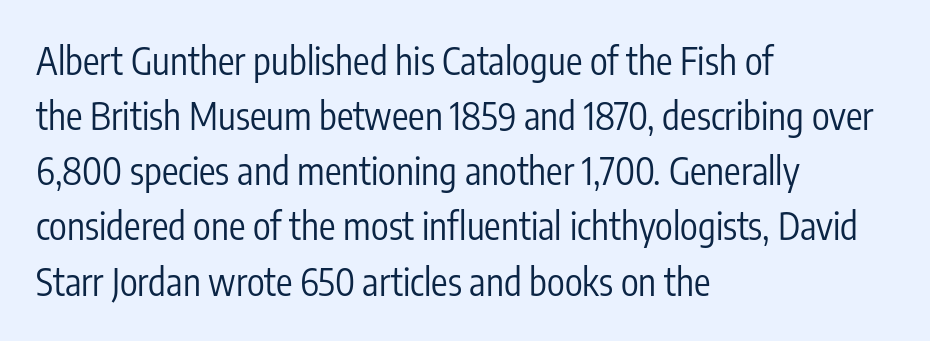
Q: Is the text bold? A: No.
Q: Is the text italic (slanted)? A: No, it is upright.
Q: Is the typeface a serif or a sans-serif typeface? A: Sans-serif.
Q: Is the text underlined? A: No.
Q: How is the paragraph aligned? A: Left-aligned.
Q: Is the spacing between letters normal or unusually wide? A: Normal.
Q: Is the spacing between lines tight, normal or loose? A: Normal.
Q: Width (condensed, normal, or wide)? A: Condensed.
Q: Stroke contrast? A: Low.
Q: x-height? A: Medium.
Q: Monospaced? A: No.
